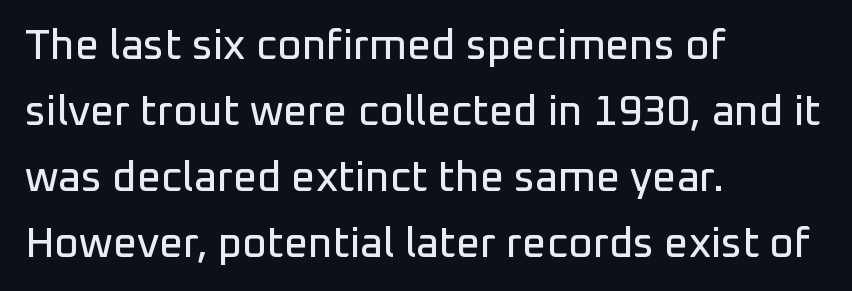
Q: Is the text italic (slanted)? A: No, it is upright.
Q: Is the typeface a serif or a sans-serif typeface? A: Sans-serif.
Q: Is the text underlined? A: No.
Q: How is the paragraph aligned? A: Left-aligned.
Q: Is the spacing between letters normal or unusually wide? A: Normal.
Q: Is the spacing between lines tight, normal or loose? A: Normal.
Q: Width (condensed, normal, or wide)? A: Normal.
Q: Stroke contrast? A: Low.
Q: x-height? A: Medium.
Q: Monospaced? A: No.
